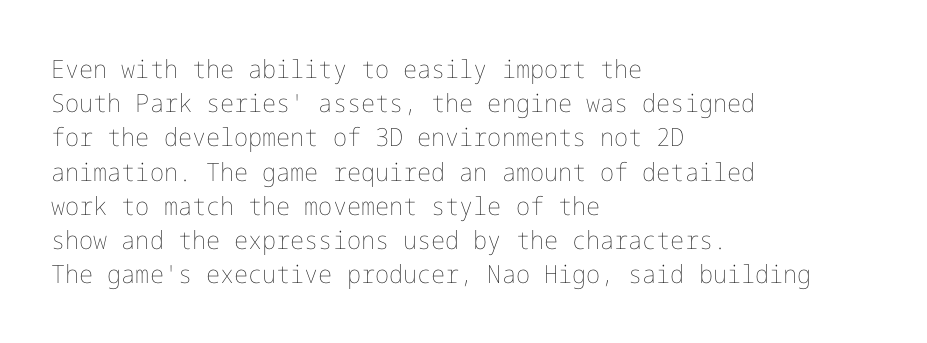
{"italic": "no", "bold": "no", "underline": "no", "align": "left", "line_spacing": "normal", "line_spacing_ratio": 1.37, "letter_spacing": "normal", "letter_spacing_em": 0.0, "glyph_px": 25}
